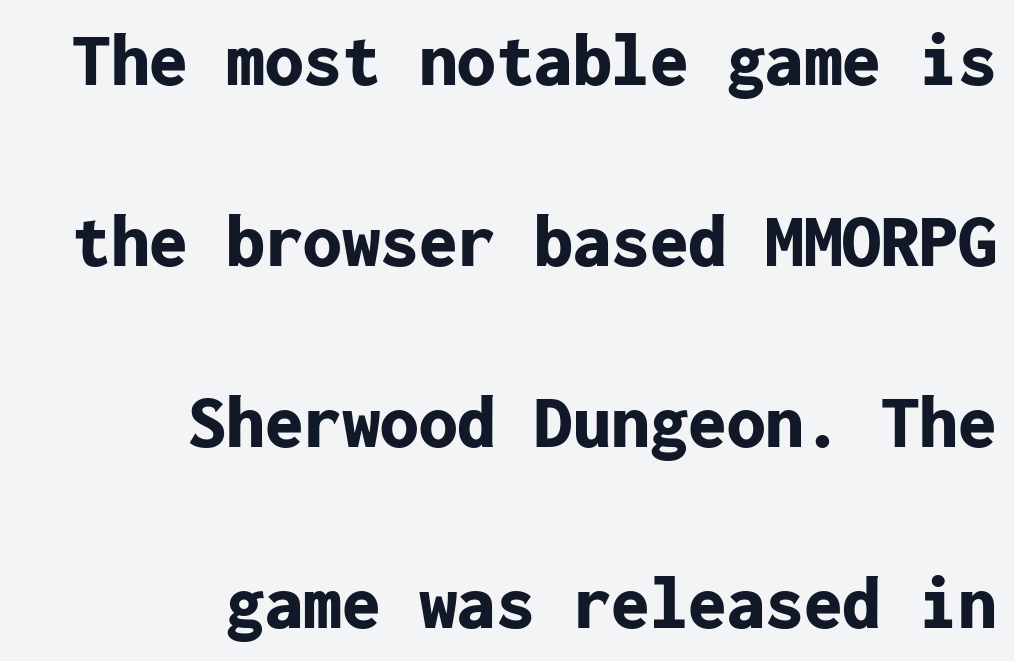
{"serif": "no", "italic": "no", "bold": "yes", "weight": "bold", "width": "normal", "stroke_contrast": "low", "x_height": "medium", "monospaced": "yes", "underline": "no", "align": "right", "line_spacing": "loose", "line_spacing_ratio": 2.35, "letter_spacing": "normal", "letter_spacing_em": 0.0, "glyph_px": 77}
